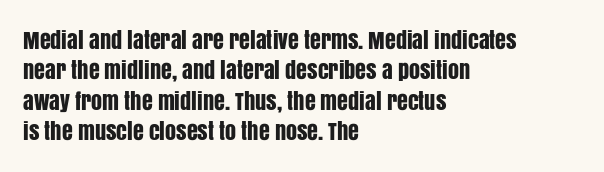
The image shows 22 px text type, upright; set left-aligned, normal line spacing (1.38x), normal letter spacing, not underlined.
